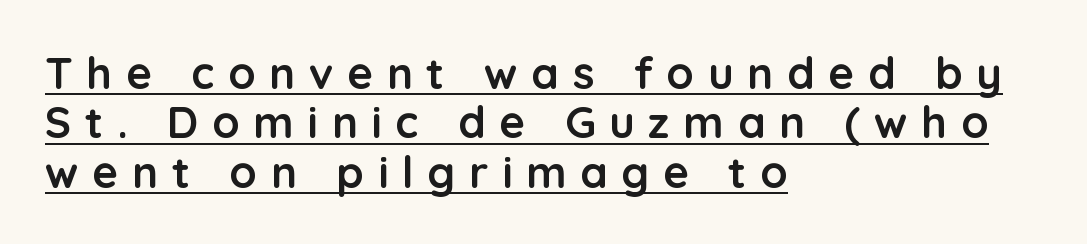
{"serif": "no", "italic": "no", "bold": "yes", "weight": "semibold", "width": "normal", "stroke_contrast": "low", "x_height": "medium", "monospaced": "no", "underline": "yes", "align": "left", "line_spacing": "tight", "line_spacing_ratio": 1.12, "letter_spacing": "wide", "letter_spacing_em": 0.31, "glyph_px": 44}
